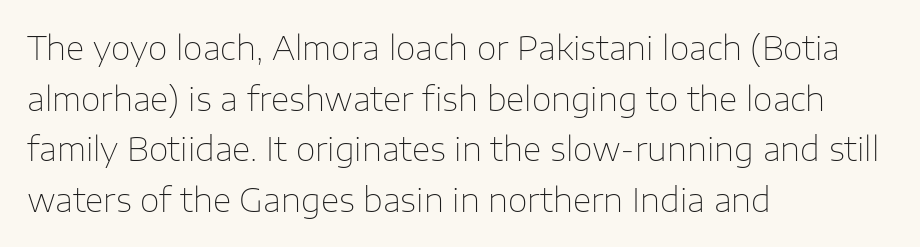
Q: Is the text bold? A: No.
Q: Is the text italic (slanted)? A: No, it is upright.
Q: Is the typeface a serif or a sans-serif typeface? A: Sans-serif.
Q: Is the text underlined? A: No.
Q: How is the paragraph aligned? A: Left-aligned.
Q: Is the spacing between letters normal or unusually wide? A: Normal.
Q: Is the spacing between lines tight, normal or loose? A: Normal.
Q: Width (condensed, normal, or wide)? A: Normal.
Q: Stroke contrast? A: Low.
Q: x-height? A: Medium.
Q: Monospaced? A: No.
